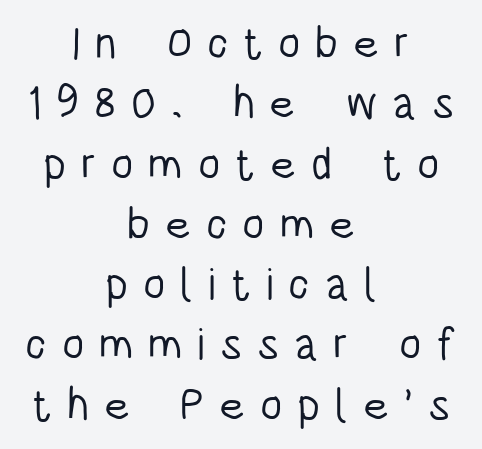
Q: Is the text bold? A: No.
Q: Is the text italic (slanted)? A: No, it is upright.
Q: Is the typeface a serif or a sans-serif typeface? A: Sans-serif.
Q: Is the text underlined? A: No.
Q: How is the paragraph aligned? A: Centered.
Q: Is the spacing between letters normal or unusually wide? A: Unusually wide.
Q: Is the spacing between lines tight, normal or loose? A: Normal.
Q: Width (condensed, normal, or wide)? A: Condensed.
Q: Stroke contrast? A: Low.
Q: x-height? A: Large.
Q: Monospaced? A: No.
